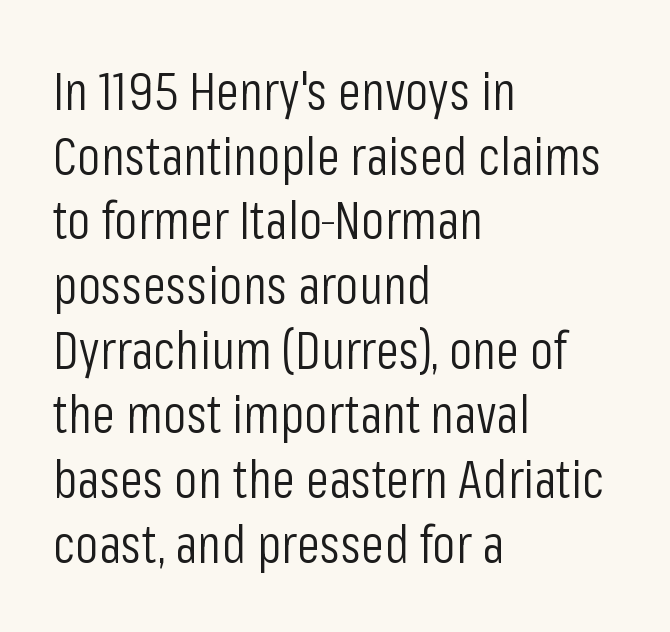
Q: Is the text bold? A: No.
Q: Is the text italic (slanted)? A: No, it is upright.
Q: Is the typeface a serif or a sans-serif typeface? A: Sans-serif.
Q: Is the text underlined? A: No.
Q: How is the paragraph aligned? A: Left-aligned.
Q: Is the spacing between letters normal or unusually wide? A: Normal.
Q: Width (condensed, normal, or wide)? A: Condensed.
Q: Stroke contrast? A: Low.
Q: x-height? A: Medium.
Q: Monospaced? A: No.
